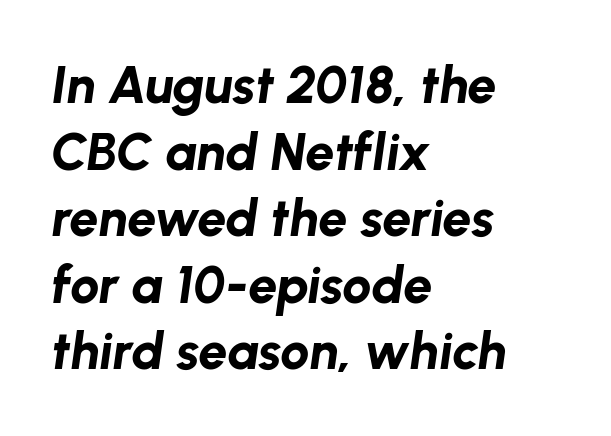
Is this a fixed-width face? No — the glyphs have proportional, varying widths. The letters sit at their default tracking, neither squeezed nor spread. This sample uses an oblique cut, with every glyph tilted off the vertical. Notice how the passage keeps a crisp vertical edge on the left only. A dark, heavy texture on the line: the type is bold.
